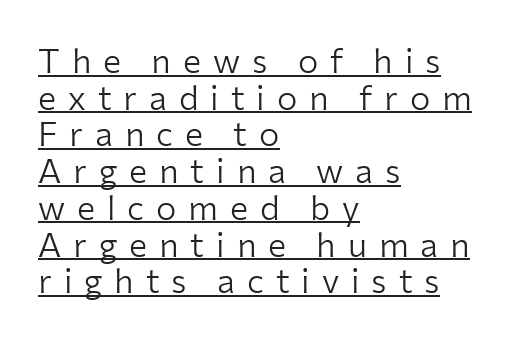
In terms of leading, this rendering errs on the cramped side. Glance below the letters and you will spot a drawn line. You could not count columns in this text — the font is proportionally spaced. Alignment: flush left.
